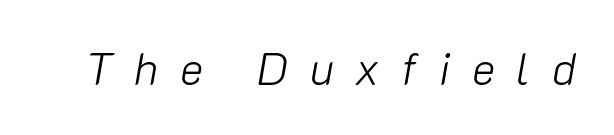
{"italic": "yes", "lean": "right", "slant_degrees": 10, "bold": "no", "weight": "light", "width": "normal", "stroke_contrast": "low", "x_height": "medium", "monospaced": "no", "underline": "no", "letter_spacing": "wide", "letter_spacing_em": 0.49, "glyph_px": 44}
